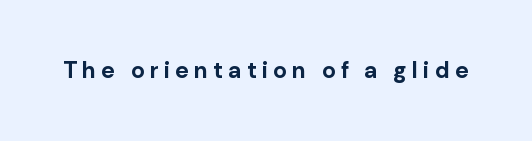
The image shows 23 px bold type, upright; set unusually wide letter spacing (+0.22 em), not underlined.
